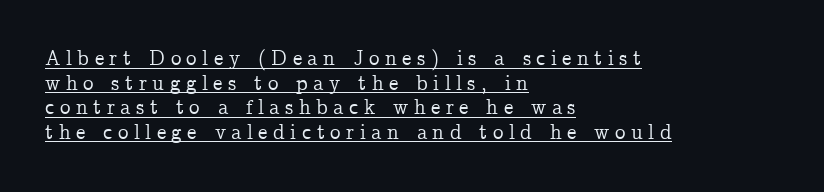
Compared with undecorated copy, this sample adds a rule below the words. The text block is weighted toward the left margin, trailing off unevenly rightward. How are the letters spaced? Widely, with obvious added tracking. Does the lettering tilt? It doesn't — this is upright.
